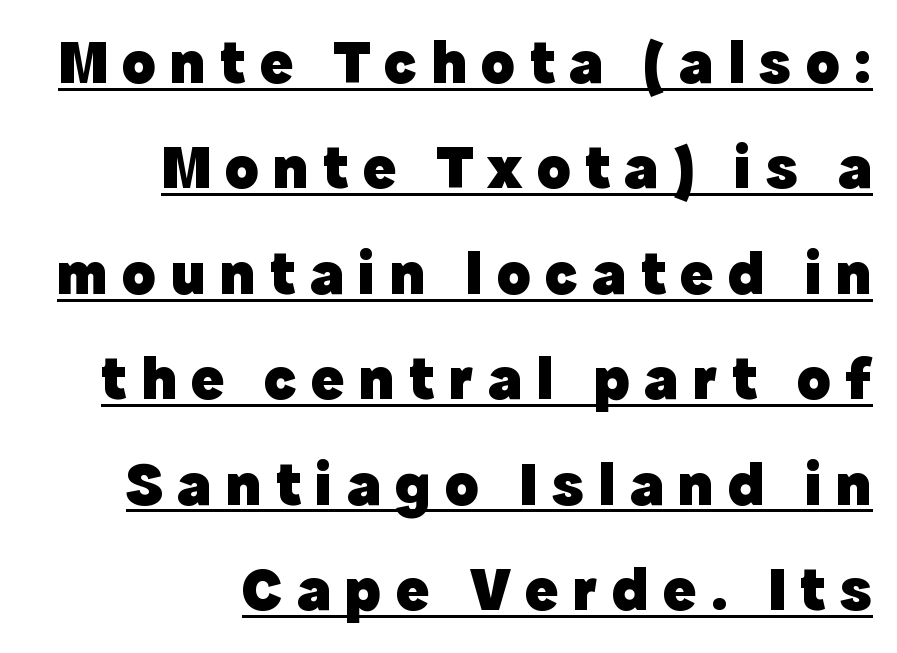
{"serif": "no", "italic": "no", "bold": "yes", "weight": "heavy", "width": "normal", "x_height": "medium", "monospaced": "no", "underline": "yes", "align": "right", "line_spacing": "normal", "line_spacing_ratio": 1.7, "letter_spacing": "wide", "letter_spacing_em": 0.23, "glyph_px": 62}
